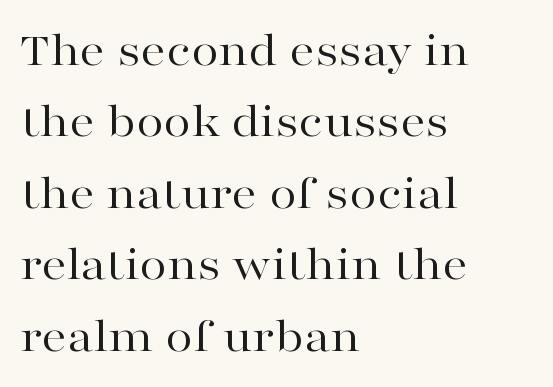
Q: Is the text bold? A: No.
Q: Is the text italic (slanted)? A: No, it is upright.
Q: Is the typeface a serif or a sans-serif typeface? A: Serif.
Q: Is the text underlined? A: No.
Q: How is the paragraph aligned? A: Left-aligned.
Q: Is the spacing between letters normal or unusually wide? A: Normal.
Q: Is the spacing between lines tight, normal or loose? A: Normal.
Q: Width (condensed, normal, or wide)? A: Wide.
Q: Stroke contrast? A: High.
Q: x-height? A: Medium.
Q: Monospaced? A: No.
